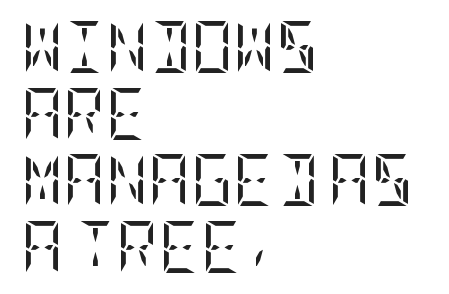
{"serif": "yes", "italic": "no", "bold": "no", "weight": "regular", "width": "condensed", "stroke_contrast": "low", "x_height": "large", "underline": "no", "align": "left", "line_spacing": "normal", "line_spacing_ratio": 1.28, "letter_spacing": "normal", "letter_spacing_em": 0.0, "glyph_px": 52}
